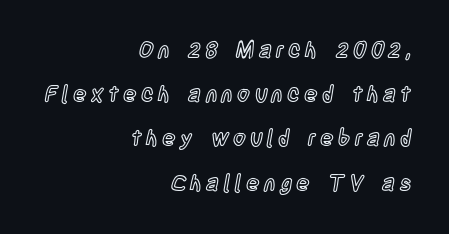
The image shows 22 px text type; set right-aligned, loose line spacing (2.01x), unusually wide letter spacing (+0.2 em), not underlined.
